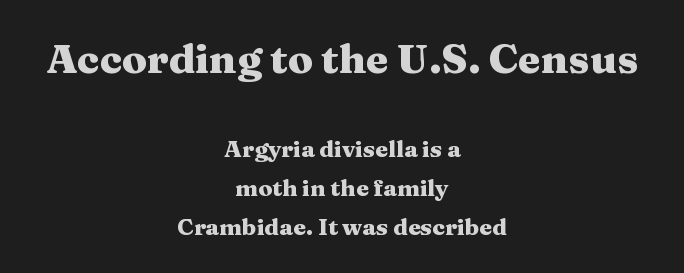
The image shows 41 px heavy, wide serif type, upright; set centered, normal line spacing (1.69x), normal letter spacing, not underlined; the first (top) block is 1.78x larger; medium stroke contrast and a medium x-height.
